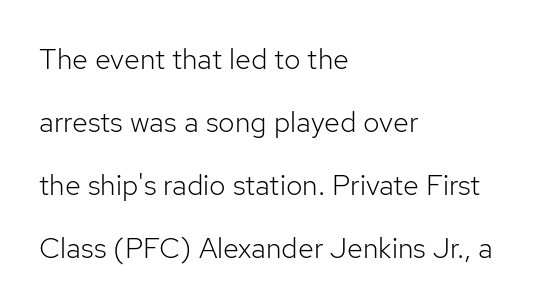
{"serif": "no", "italic": "no", "bold": "no", "weight": "light", "width": "normal", "stroke_contrast": "low", "x_height": "medium", "monospaced": "no", "underline": "no", "align": "left", "line_spacing": "loose", "line_spacing_ratio": 2.17, "letter_spacing": "normal", "letter_spacing_em": 0.0, "glyph_px": 29}
